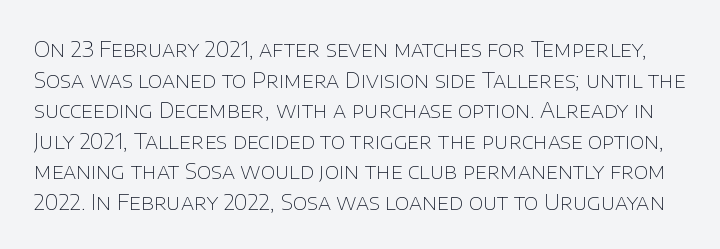
Q: Is the text bold? A: No.
Q: Is the text italic (slanted)? A: No, it is upright.
Q: Is the text underlined? A: No.
Q: Is the spacing between letters normal or unusually wide? A: Normal.
Q: Is the spacing between lines tight, normal or loose? A: Normal.
